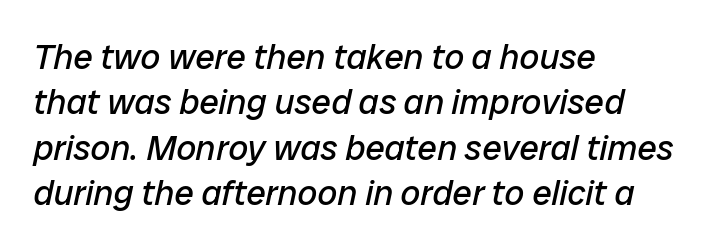
The image shows 35 px regular-weight type, italic (leaning right); set left-aligned, normal line spacing (1.3x), normal letter spacing, not underlined; low stroke contrast and a medium x-height.
